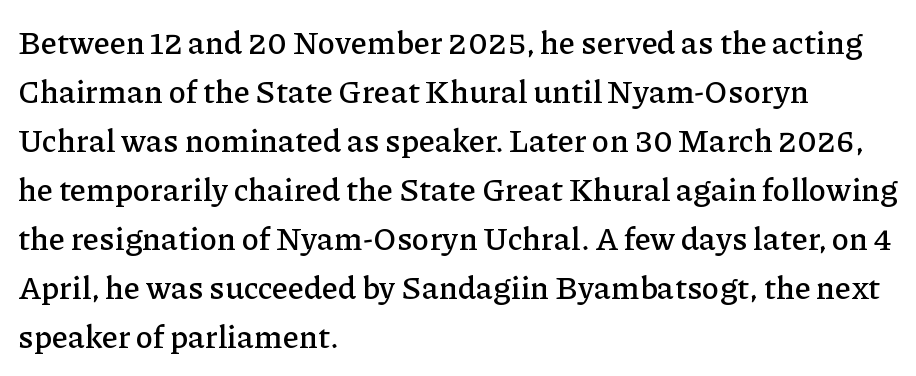
{"serif": "yes", "italic": "no", "width": "normal", "stroke_contrast": "low", "x_height": "medium", "monospaced": "no", "underline": "no", "align": "left", "line_spacing": "normal", "line_spacing_ratio": 1.53, "letter_spacing": "normal", "letter_spacing_em": 0.0, "glyph_px": 32}
